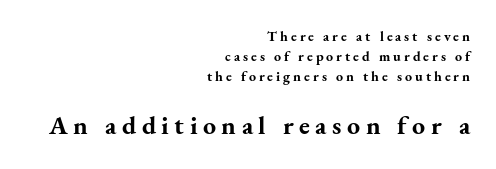
The later block is typeset at a bigger size than the earlier block. The lettering holds an erect, upright posture throughout. A typesetter would call this heavily tracked-out type. Compared with a flush-left layout, this one pins lines to the opposite, right side. The space between consecutive lines is moderate. Glance below the letters and you will spot only blank space.
